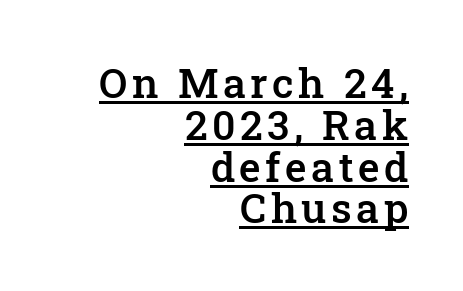
Line spacing here is tight. The typesetter chose a ragged-left arrangement here. To sum up the face: it has serifs. Its strokes are somewhat broadened, the hallmark of semibold type. You can see a thin bar hugging the bottom of the glyphs.
